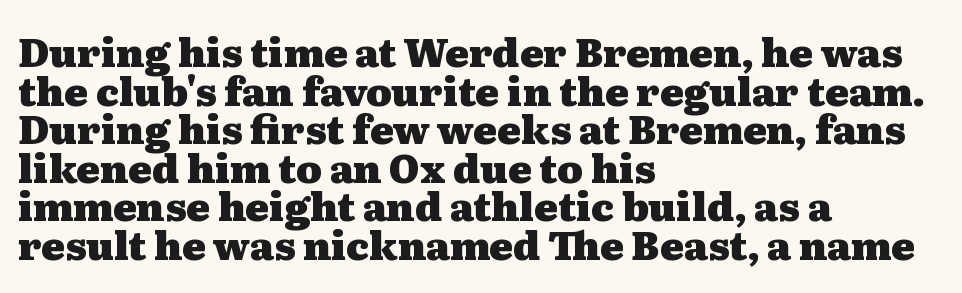
Rows of type sit shoulder to shoulder in the vertical direction. Do the characters align in a grid? No, the font is proportional. Tracking value appears to be zero — textbook default spacing. Lines of text with bare space underneath. Pretty heavy lettering here — definitely bold.
